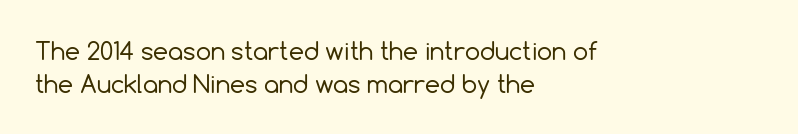
The image shows 24 px text type, upright; set left-aligned, normal line spacing (1.36x), normal letter spacing, not underlined.
